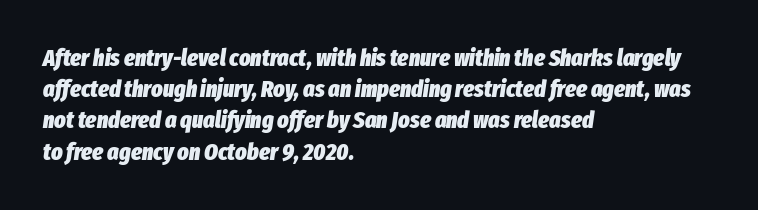
Q: Is the text bold? A: Yes.
Q: Is the text italic (slanted)? A: Yes, it leans right by about 8 degrees.
Q: Is the text underlined? A: No.
Q: How is the paragraph aligned? A: Left-aligned.
Q: Is the spacing between letters normal or unusually wide? A: Normal.
Q: Is the spacing between lines tight, normal or loose? A: Normal.
